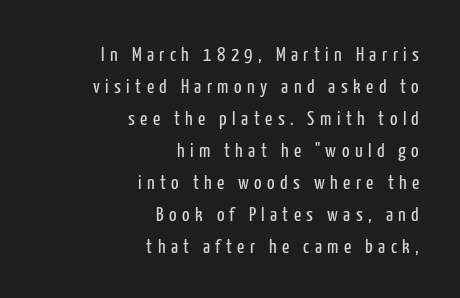
Italic? Not at all — the glyphs are vertical. Stems here are at most as thick as an everyday book face. Caption: multi-line text, flush right, ragged left. Tracking value appears strongly positive — letters spread wide. The specimen omits any rule beneath the text block's lines. The designer left line spacing at the default.
